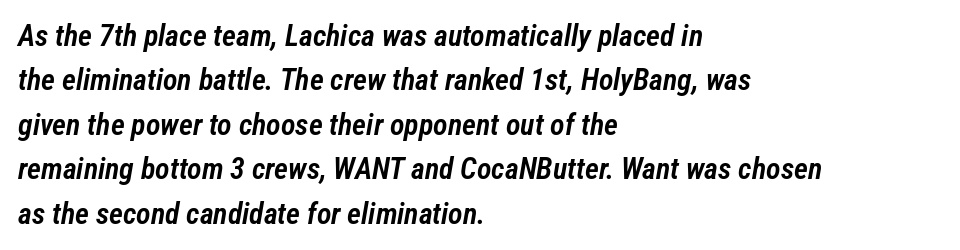
The image shows 30 px semibold, condensed type, italic (leaning right); set left-aligned, normal line spacing (1.48x), normal letter spacing, not underlined; low stroke contrast and a medium x-height.
